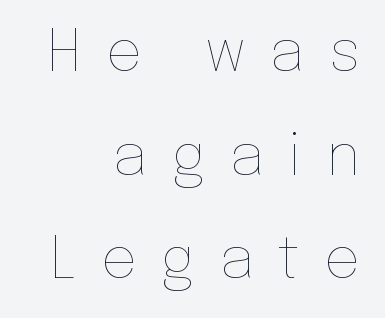
{"italic": "no", "bold": "no", "weight": "thin", "width": "normal", "stroke_contrast": "low", "x_height": "medium", "monospaced": "no", "underline": "no", "align": "right", "line_spacing_ratio": 1.82, "letter_spacing": "wide", "letter_spacing_em": 0.43, "glyph_px": 57}
